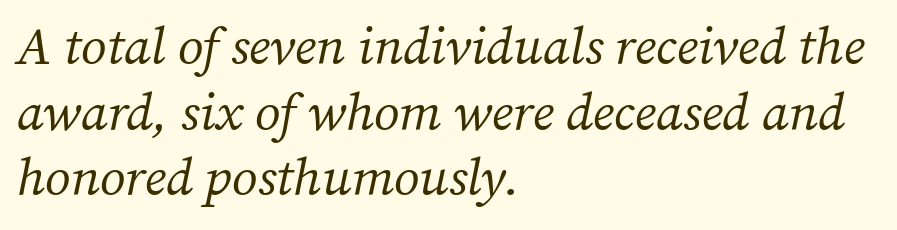
The image shows 52 px regular-weight serif type, italic (leaning right); set left-aligned, normal line spacing (1.26x), normal letter spacing, not underlined; medium stroke contrast and a medium x-height.
